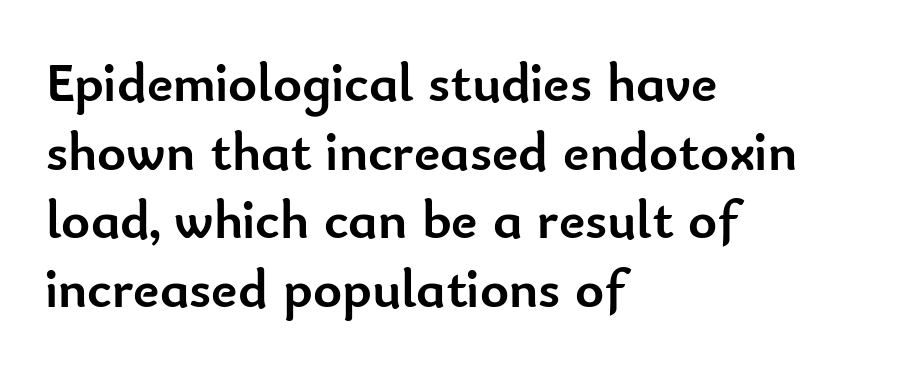
Q: Is the text bold? A: Yes.
Q: Is the text italic (slanted)? A: No, it is upright.
Q: Is the typeface a serif or a sans-serif typeface? A: Sans-serif.
Q: Is the text underlined? A: No.
Q: How is the paragraph aligned? A: Left-aligned.
Q: Is the spacing between letters normal or unusually wide? A: Normal.
Q: Is the spacing between lines tight, normal or loose? A: Normal.
Q: Width (condensed, normal, or wide)? A: Normal.
Q: Stroke contrast? A: Low.
Q: x-height? A: Small.
Q: Monospaced? A: No.
